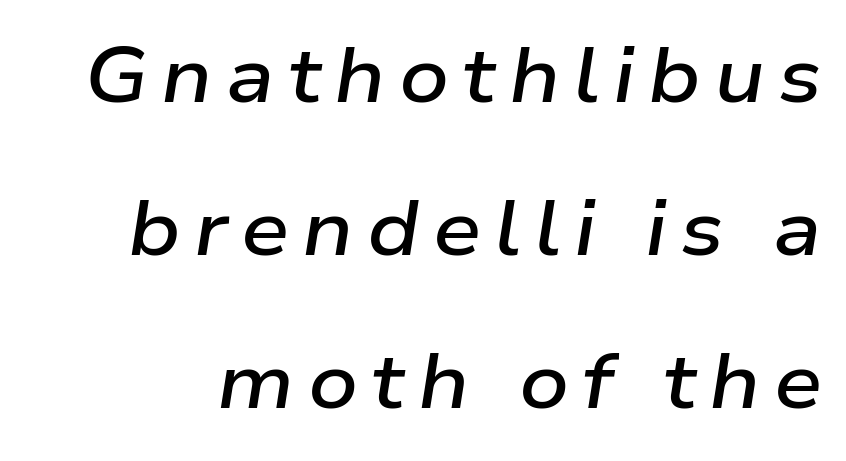
Q: Is the text bold? A: Semi-bold.
Q: Is the text italic (slanted)? A: Yes, it leans right by about 9 degrees.
Q: Is the text underlined? A: No.
Q: Is the spacing between lines tight, normal or loose? A: Loose.
Q: Width (condensed, normal, or wide)? A: Wide.
Q: Stroke contrast? A: Low.
Q: x-height? A: Medium.
Q: Monospaced? A: No.
